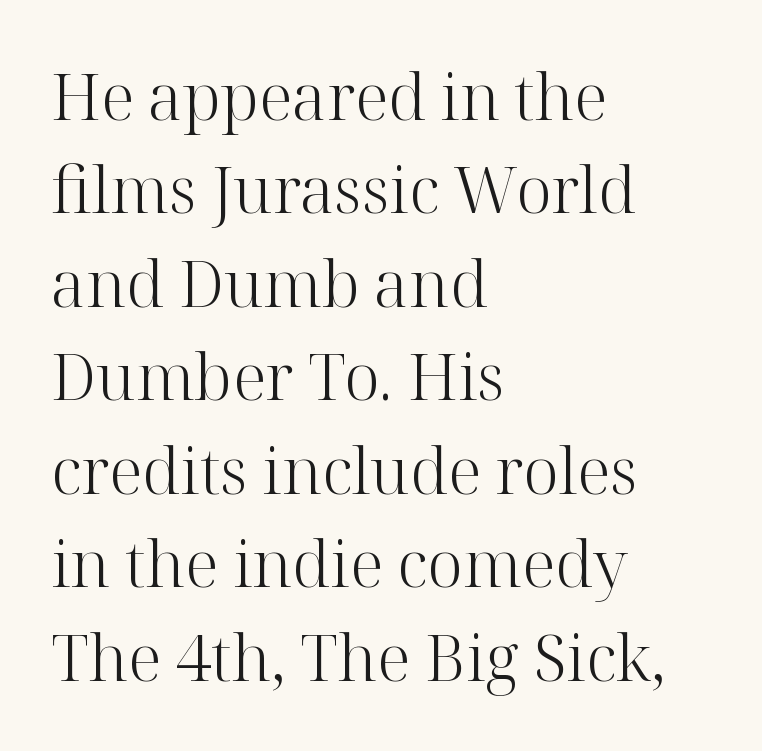
Q: Is the text bold? A: No.
Q: Is the text italic (slanted)? A: No, it is upright.
Q: Is the typeface a serif or a sans-serif typeface? A: Serif.
Q: Is the text underlined? A: No.
Q: How is the paragraph aligned? A: Left-aligned.
Q: Is the spacing between letters normal or unusually wide? A: Normal.
Q: Is the spacing between lines tight, normal or loose? A: Normal.
Q: Width (condensed, normal, or wide)? A: Normal.
Q: Stroke contrast? A: High.
Q: x-height? A: Medium.
Q: Monospaced? A: No.
